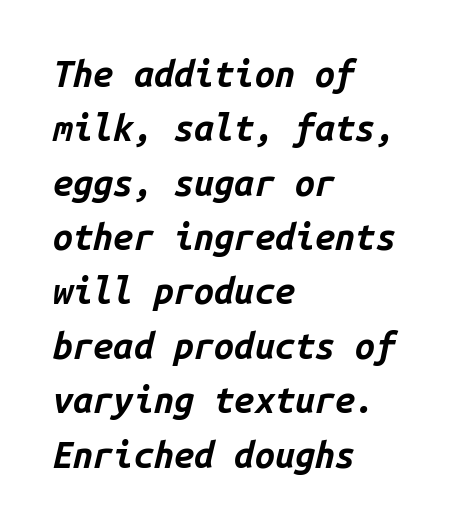
Q: Is the text bold? A: Yes.
Q: Is the text italic (slanted)? A: Yes, it leans right by about 14 degrees.
Q: Is the text underlined? A: No.
Q: How is the paragraph aligned? A: Left-aligned.
Q: Is the spacing between letters normal or unusually wide? A: Normal.
Q: Is the spacing between lines tight, normal or loose? A: Normal.
Q: Width (condensed, normal, or wide)? A: Normal.
Q: Stroke contrast? A: Low.
Q: x-height? A: Medium.
Q: Monospaced? A: Yes.
